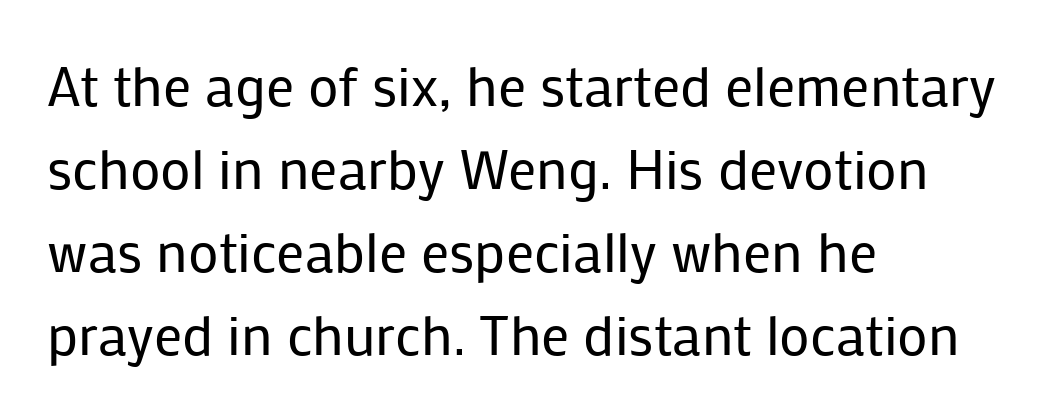
The image shows 56 px regular-weight sans-serif type, upright; set left-aligned, normal line spacing (1.48x), normal letter spacing, not underlined; low stroke contrast and a medium x-height.
